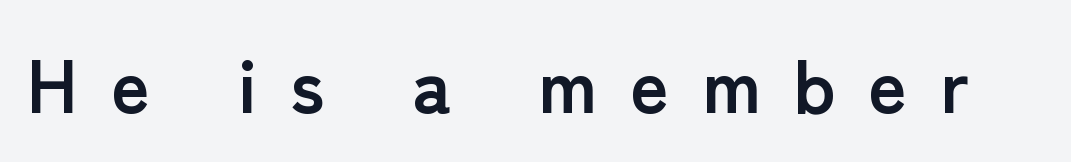
The image shows 74 px semibold sans-serif type, upright; set unusually wide letter spacing (+0.45 em), not underlined; low stroke contrast and a medium x-height.
